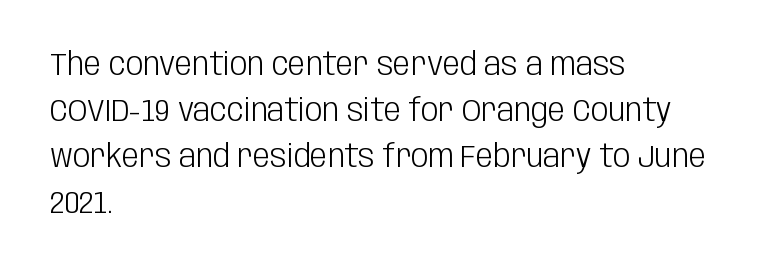
The image shows 31 px light, condensed sans-serif type, upright; set left-aligned, normal line spacing (1.48x), normal letter spacing, not underlined; low stroke contrast and a large x-height.
